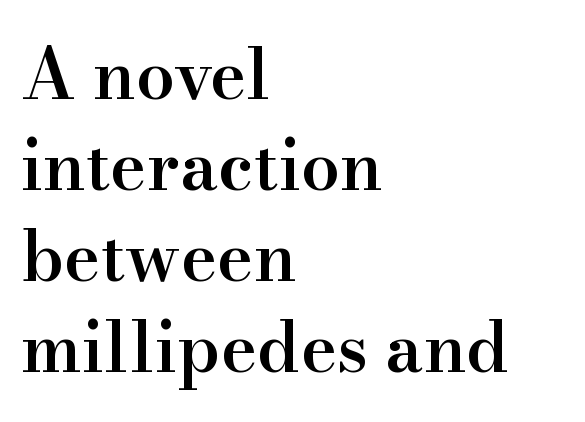
The image shows 69 px semibold serif type, upright; set left-aligned, normal line spacing (1.32x), normal letter spacing, not underlined; high stroke contrast and a small x-height.
